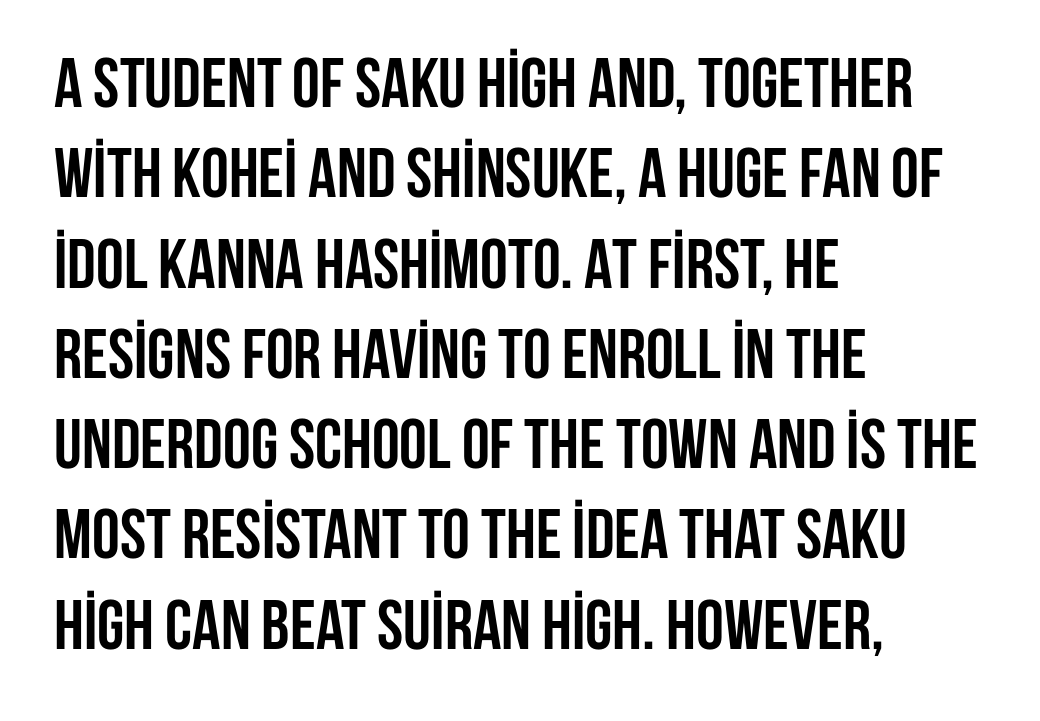
These words are printed bold, with thick strokes throughout. In terms of letterspacing, this is plain default setting. Rendered with straight, roman letterforms. Note the varied advance widths — an 'i' is clearly narrower than an 'm'. The text was rendered using a sans face with plain stroke endings. Notice how the passage keeps a crisp vertical edge on the left only.
